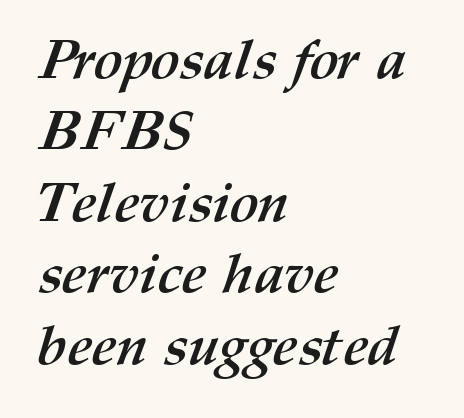
The image shows 55 px semibold type; set left-aligned, normal line spacing (1.3x), normal letter spacing, not underlined; medium stroke contrast and a medium x-height.
